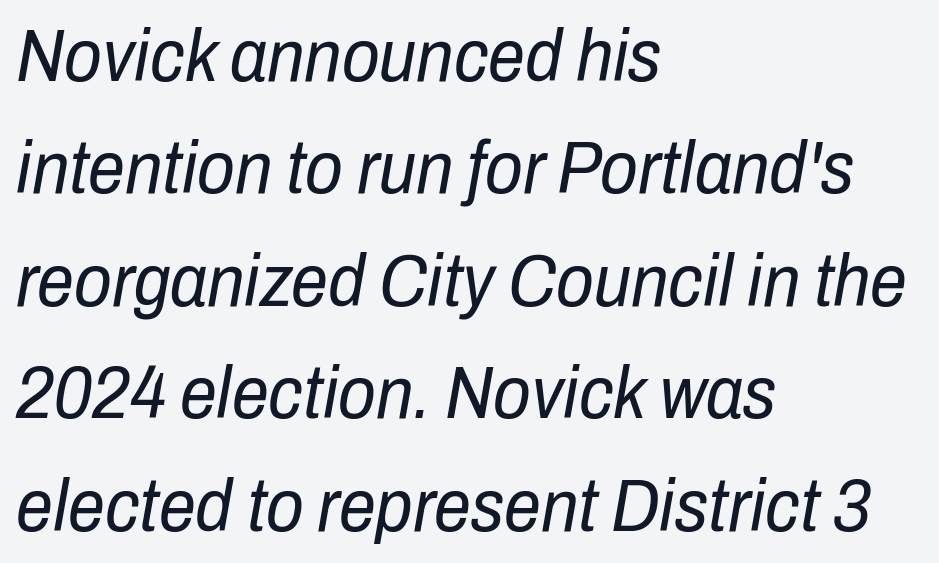
The image shows 74 px regular-weight, condensed type, italic (leaning right); set left-aligned, normal line spacing (1.52x), normal letter spacing, not underlined; low stroke contrast and a medium x-height.
